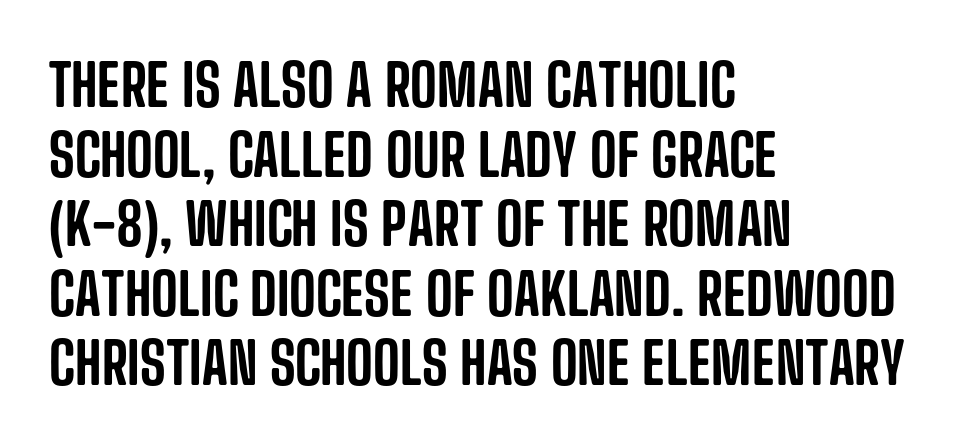
Spacing verdict: proportional, widths tailored to each character. Check where the strokes stop: nothing finishes them off — pure sans. Descenders are the only things crossing below the line. A roman cut, with each character standing at attention.
